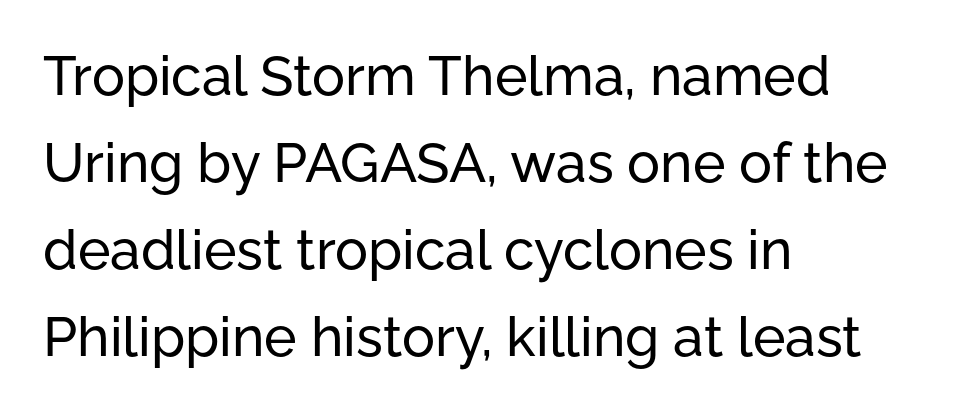
{"serif": "no", "italic": "no", "width": "normal", "stroke_contrast": "low", "x_height": "medium", "monospaced": "no", "underline": "no", "align": "left", "line_spacing": "normal", "line_spacing_ratio": 1.58, "letter_spacing": "normal", "letter_spacing_em": 0.0, "glyph_px": 55}
